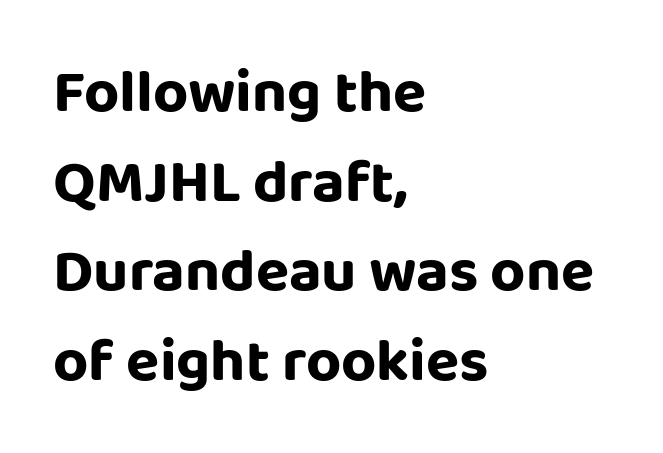
{"serif": "no", "italic": "no", "width": "normal", "stroke_contrast": "low", "x_height": "large", "monospaced": "no", "underline": "no", "align": "left", "line_spacing": "normal", "line_spacing_ratio": 1.47, "letter_spacing": "normal", "letter_spacing_em": 0.0, "glyph_px": 61}
